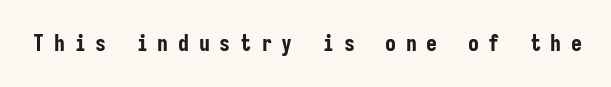
The image shows 22 px bold type, upright; set unusually wide letter spacing (+0.44 em), not underlined.
